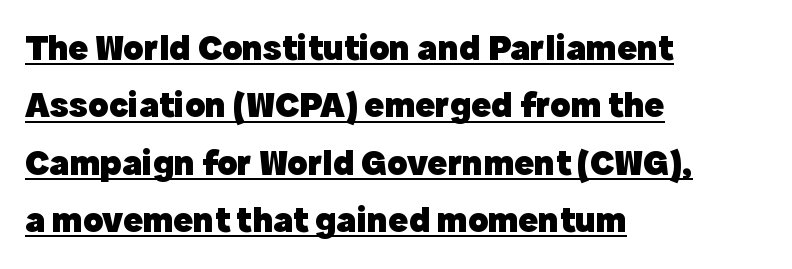
Q: Is the text bold? A: Yes.
Q: Is the text italic (slanted)? A: No, it is upright.
Q: Is the typeface a serif or a sans-serif typeface? A: Sans-serif.
Q: Is the text underlined? A: Yes.
Q: How is the paragraph aligned? A: Left-aligned.
Q: Is the spacing between letters normal or unusually wide? A: Normal.
Q: Is the spacing between lines tight, normal or loose? A: Normal.
Q: Width (condensed, normal, or wide)? A: Normal.
Q: x-height? A: Medium.
Q: Monospaced? A: No.
